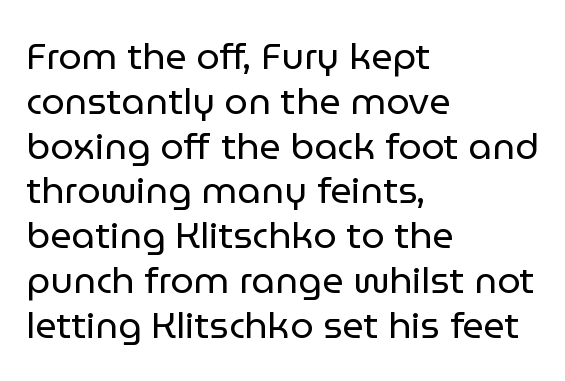
Q: Is the text bold? A: No.
Q: Is the text italic (slanted)? A: No, it is upright.
Q: Is the typeface a serif or a sans-serif typeface? A: Sans-serif.
Q: Is the text underlined? A: No.
Q: How is the paragraph aligned? A: Left-aligned.
Q: Is the spacing between letters normal or unusually wide? A: Normal.
Q: Width (condensed, normal, or wide)? A: Normal.
Q: Stroke contrast? A: Low.
Q: x-height? A: Medium.
Q: Monospaced? A: No.
